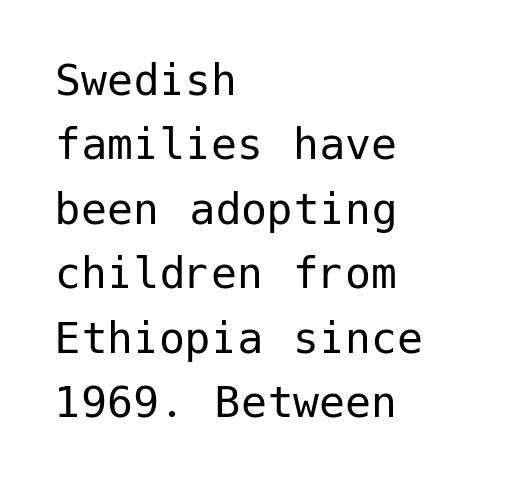
The image shows 52 px regular-weight sans-serif type, upright; set left-aligned, line spacing 1.24x, normal letter spacing, not underlined; low stroke contrast and a medium x-height.
